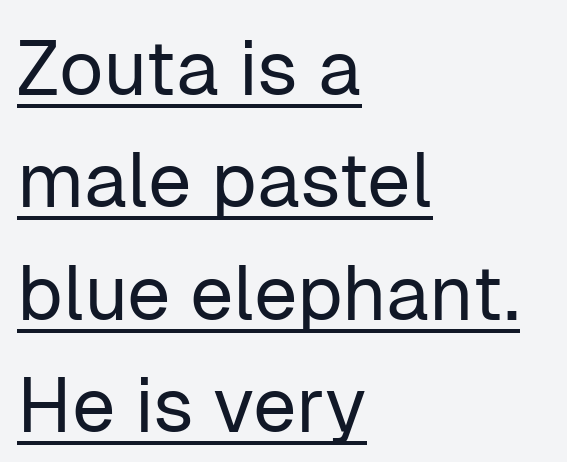
{"serif": "no", "italic": "no", "bold": "no", "weight": "regular", "width": "normal", "stroke_contrast": "low", "x_height": "medium", "monospaced": "no", "underline": "yes", "align": "left", "line_spacing": "normal", "line_spacing_ratio": 1.46, "letter_spacing": "normal", "letter_spacing_em": 0.0, "glyph_px": 77}
